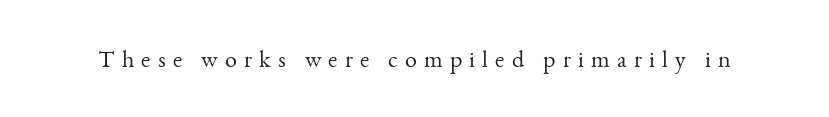
The image shows 24 px text type, upright; set unusually wide letter spacing (+0.3 em), not underlined.
